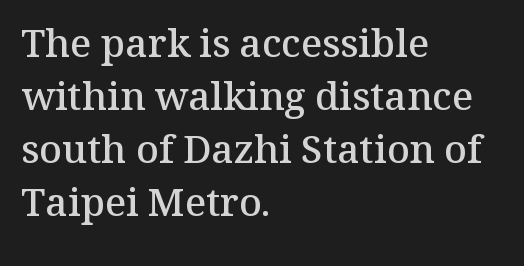
Q: Is the text bold? A: Semi-bold.
Q: Is the text italic (slanted)? A: No, it is upright.
Q: Is the typeface a serif or a sans-serif typeface? A: Serif.
Q: Is the text underlined? A: No.
Q: How is the paragraph aligned? A: Left-aligned.
Q: Is the spacing between letters normal or unusually wide? A: Normal.
Q: Is the spacing between lines tight, normal or loose? A: Normal.
Q: Width (condensed, normal, or wide)? A: Normal.
Q: Stroke contrast? A: Medium.
Q: x-height? A: Medium.
Q: Monospaced? A: No.
